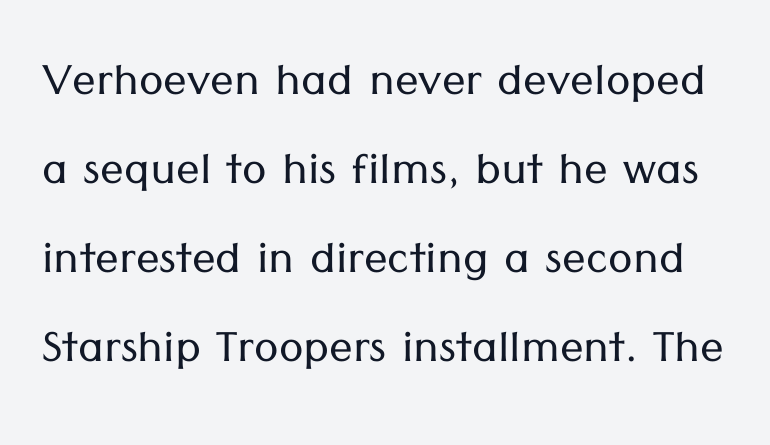
The image shows 59 px light sans-serif type, upright; set normal line spacing (1.51x), normal letter spacing, not underlined; low stroke contrast and a medium x-height.
